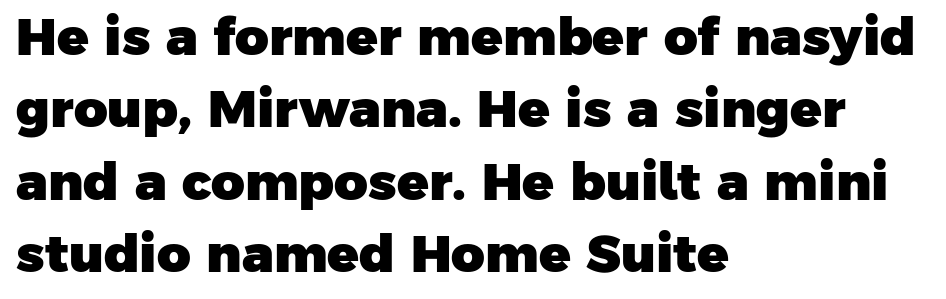
The image shows 52 px heavy sans-serif type; set left-aligned, normal line spacing (1.39x), normal letter spacing, not underlined; low stroke contrast and a medium x-height.
